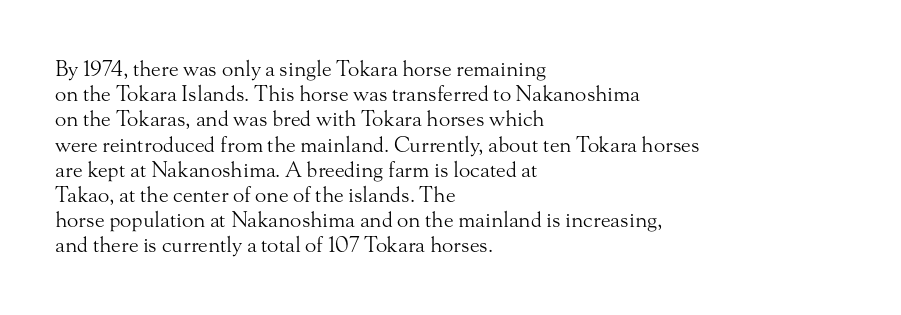
Q: Is the text bold? A: No.
Q: Is the text italic (slanted)? A: No, it is upright.
Q: Is the text underlined? A: No.
Q: How is the paragraph aligned? A: Left-aligned.
Q: Is the spacing between letters normal or unusually wide? A: Normal.
